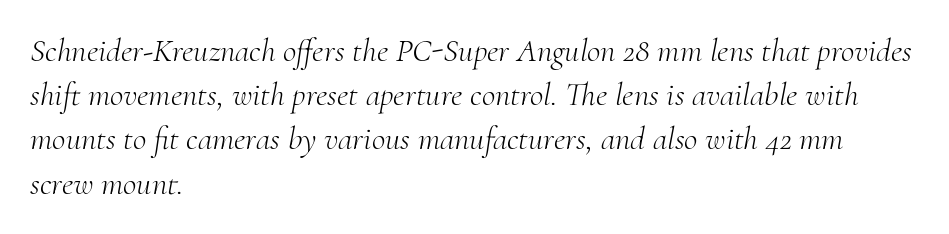
Q: Is the text bold? A: No.
Q: Is the text italic (slanted)? A: Yes, it leans right by about 10 degrees.
Q: Is the typeface a serif or a sans-serif typeface? A: Serif.
Q: Is the text underlined? A: No.
Q: How is the paragraph aligned? A: Left-aligned.
Q: Is the spacing between letters normal or unusually wide? A: Normal.
Q: Is the spacing between lines tight, normal or loose? A: Normal.
Q: Width (condensed, normal, or wide)? A: Normal.
Q: Stroke contrast? A: Medium.
Q: x-height? A: Small.
Q: Monospaced? A: No.
